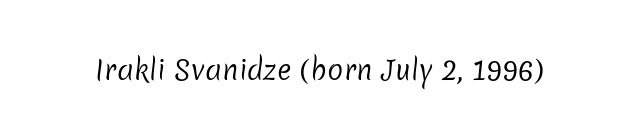
{"bold": "no", "underline": "no", "letter_spacing": "normal", "letter_spacing_em": 0.0, "glyph_px": 27}
